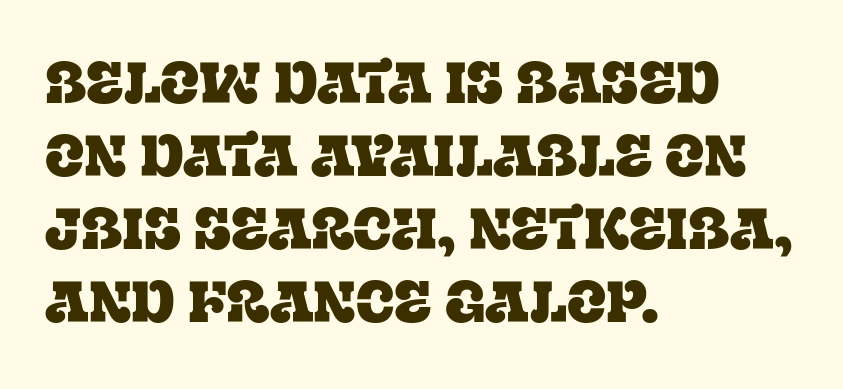
The image shows 58 px serif type, upright; set left-aligned, normal line spacing (1.26x), normal letter spacing, not underlined; low stroke contrast and a large x-height.
